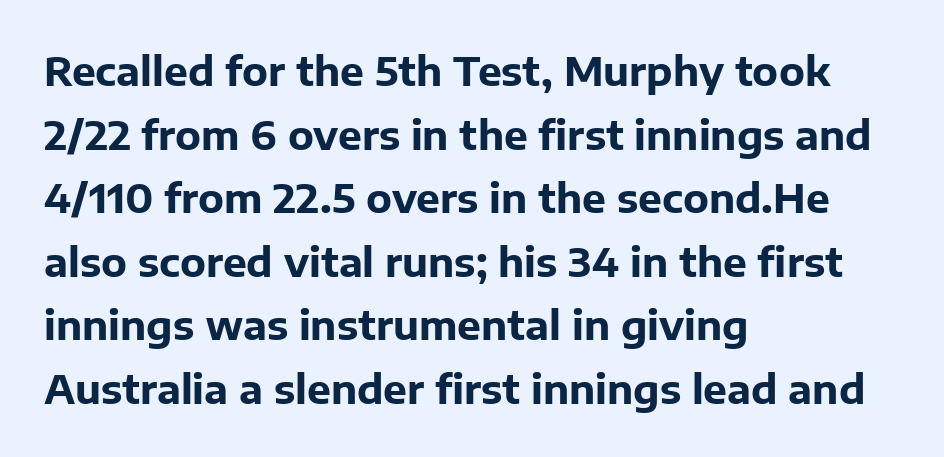
Decoration check: the copy has no underline. The sample has been set heavy, in full bold. Letter spacing: default. Upright lettering throughout.
